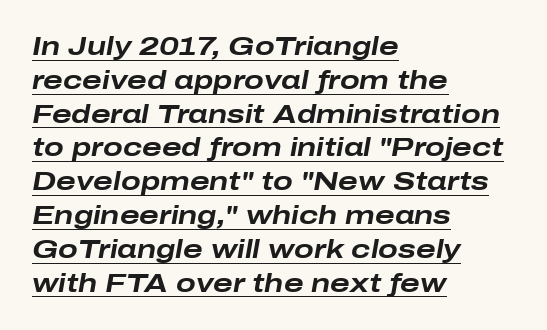
The image shows 26 px bold type, italic (leaning right); set left-aligned, normal line spacing (1.3x), normal letter spacing, underlined.
